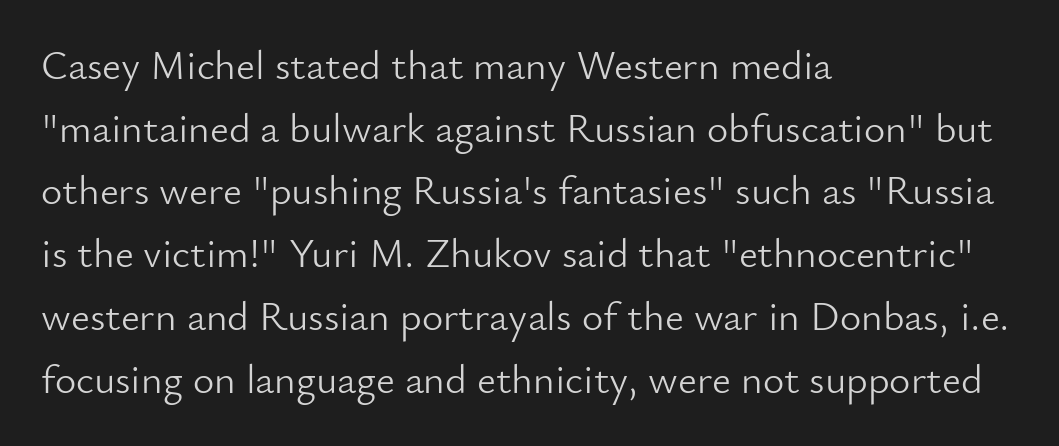
The image shows 41 px light sans-serif type, upright; set left-aligned, normal line spacing (1.53x), normal letter spacing, not underlined; low stroke contrast and a small x-height.
